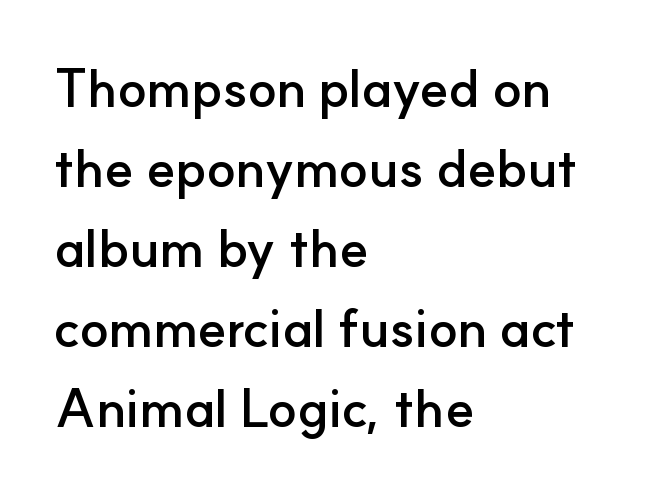
Q: Is the text bold? A: Yes.
Q: Is the text italic (slanted)? A: No, it is upright.
Q: Is the typeface a serif or a sans-serif typeface? A: Sans-serif.
Q: Is the text underlined? A: No.
Q: How is the paragraph aligned? A: Left-aligned.
Q: Is the spacing between letters normal or unusually wide? A: Normal.
Q: Is the spacing between lines tight, normal or loose? A: Normal.
Q: Width (condensed, normal, or wide)? A: Normal.
Q: Stroke contrast? A: Low.
Q: x-height? A: Small.
Q: Monospaced? A: No.
